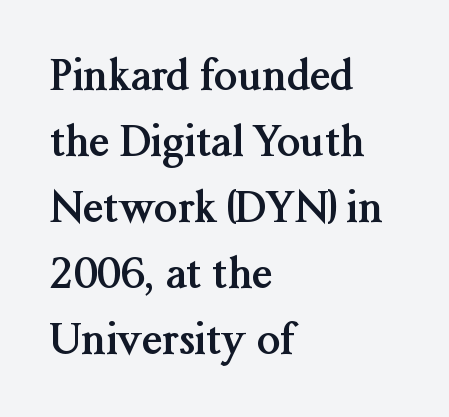
Q: Is the text bold? A: Yes.
Q: Is the text italic (slanted)? A: No, it is upright.
Q: Is the typeface a serif or a sans-serif typeface? A: Serif.
Q: Is the text underlined? A: No.
Q: How is the paragraph aligned? A: Left-aligned.
Q: Is the spacing between letters normal or unusually wide? A: Normal.
Q: Is the spacing between lines tight, normal or loose? A: Normal.
Q: Width (condensed, normal, or wide)? A: Normal.
Q: Stroke contrast? A: Medium.
Q: x-height? A: Medium.
Q: Monospaced? A: No.
